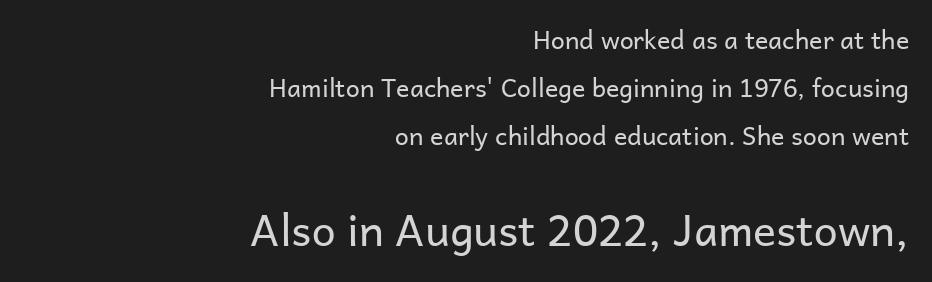
Q: Is the text bold? A: No.
Q: Is the text italic (slanted)? A: No, it is upright.
Q: Is the typeface a serif or a sans-serif typeface? A: Sans-serif.
Q: Is the text underlined? A: No.
Q: How is the paragraph aligned? A: Right-aligned.
Q: Is the spacing between letters normal or unusually wide? A: Normal.
Q: Is the spacing between lines tight, normal or loose? A: Loose.
Q: Which block of text is set in a larger size, the first (top) or the second (bottom)? A: The second (bottom) one.
Q: Width (condensed, normal, or wide)? A: Normal.
Q: Stroke contrast? A: Low.
Q: x-height? A: Medium.
Q: Monospaced? A: No.
